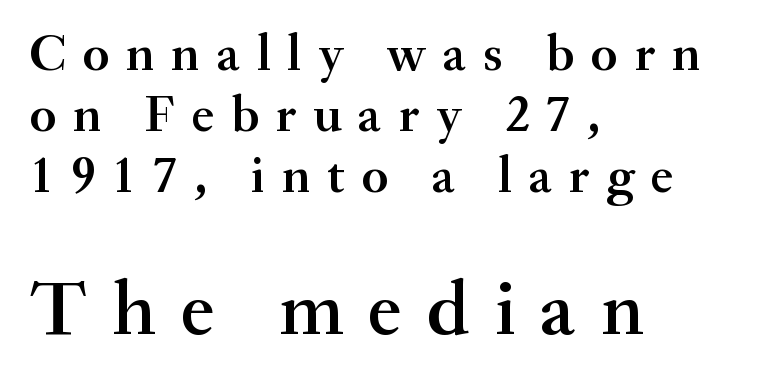
The image shows 78 px semibold serif type, upright; set left-aligned, line spacing 1.17x, unusually wide letter spacing (+0.32 em), not underlined; the second (bottom) block is 1.5x larger; medium stroke contrast and a small x-height.
